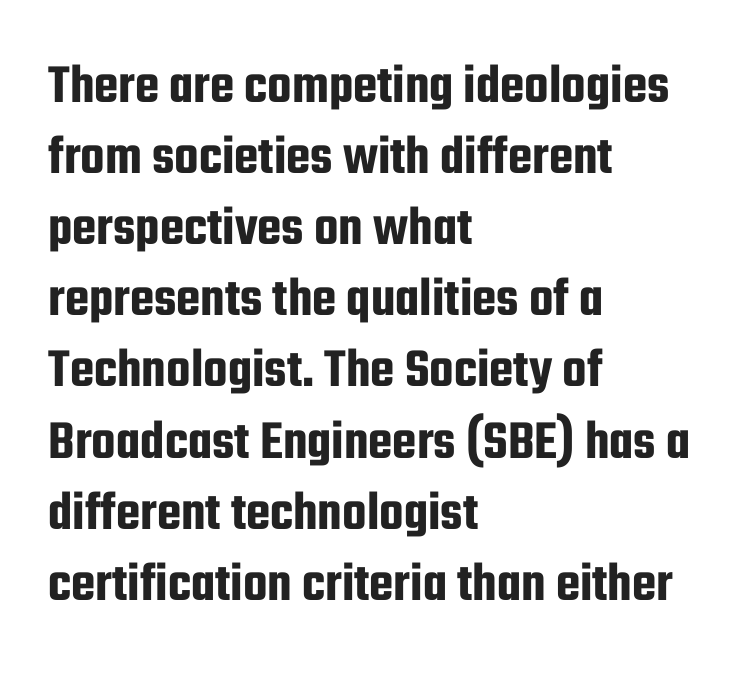
Q: Is the text italic (slanted)? A: No, it is upright.
Q: Is the typeface a serif or a sans-serif typeface? A: Sans-serif.
Q: Is the text underlined? A: No.
Q: How is the paragraph aligned? A: Left-aligned.
Q: Is the spacing between letters normal or unusually wide? A: Normal.
Q: Is the spacing between lines tight, normal or loose? A: Normal.
Q: Width (condensed, normal, or wide)? A: Condensed.
Q: Stroke contrast? A: Low.
Q: x-height? A: Medium.
Q: Monospaced? A: No.
